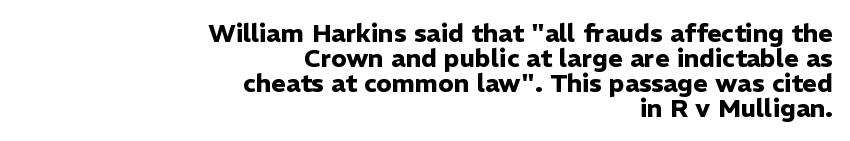
Strong, thick strokes mark this as bold type. The lines are packed closely together with very little leading. Any mark beneath the type? The region is blank. This is roman type, the default non-slanted kind. Alignment: flush right.
